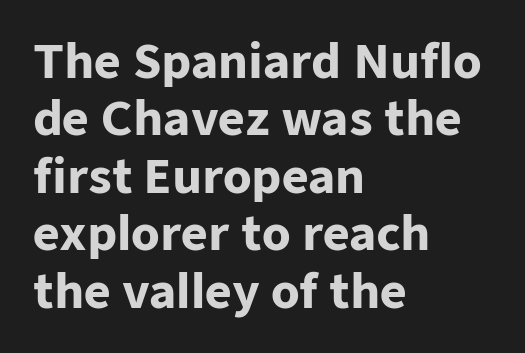
Q: Is the text bold? A: Yes.
Q: Is the text italic (slanted)? A: No, it is upright.
Q: Is the typeface a serif or a sans-serif typeface? A: Sans-serif.
Q: Is the text underlined? A: No.
Q: How is the paragraph aligned? A: Left-aligned.
Q: Is the spacing between letters normal or unusually wide? A: Normal.
Q: Is the spacing between lines tight, normal or loose? A: Normal.
Q: Width (condensed, normal, or wide)? A: Normal.
Q: Stroke contrast? A: Low.
Q: x-height? A: Medium.
Q: Monospaced? A: No.
